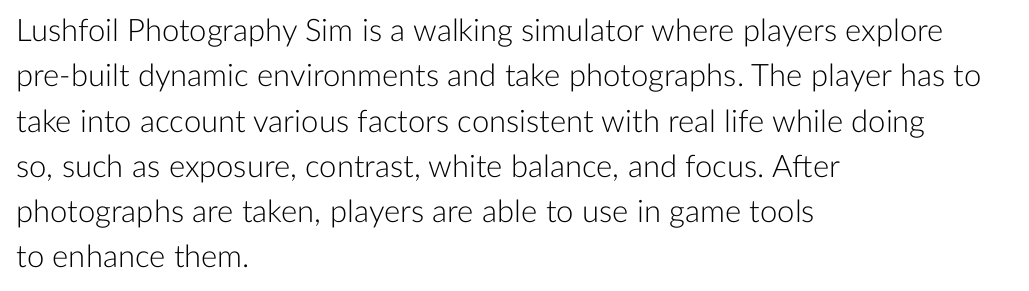
{"serif": "no", "italic": "no", "bold": "no", "weight": "light", "width": "normal", "stroke_contrast": "low", "x_height": "medium", "monospaced": "no", "underline": "no", "align": "left", "line_spacing": "normal", "line_spacing_ratio": 1.46, "letter_spacing": "normal", "letter_spacing_em": 0.0, "glyph_px": 31}
